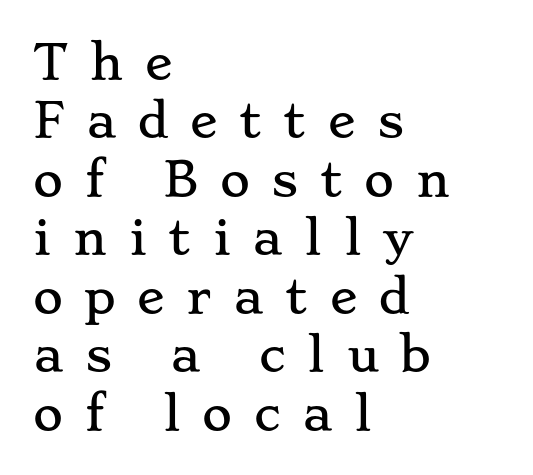
The image shows 46 px wide serif type, upright; set left-aligned, normal line spacing (1.27x), unusually wide letter spacing (+0.47 em), not underlined; low stroke contrast and a small x-height.
